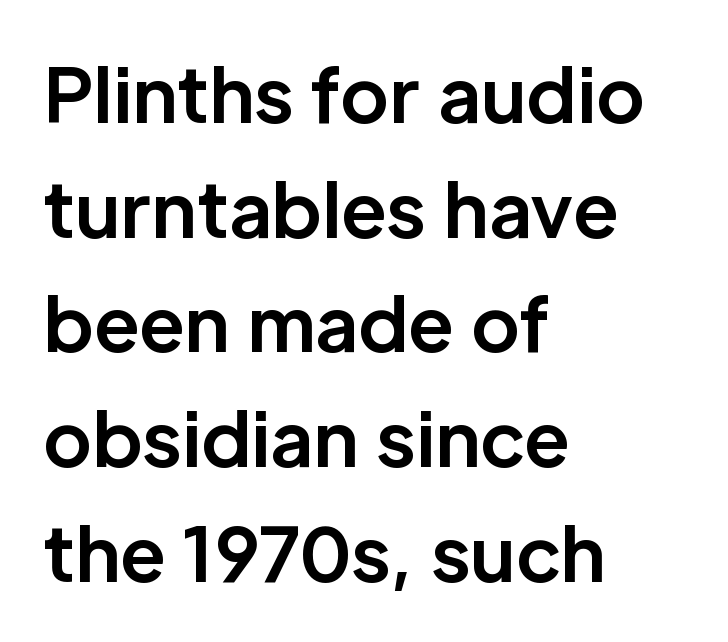
{"serif": "no", "italic": "no", "bold": "yes", "weight": "bold", "width": "normal", "stroke_contrast": "low", "x_height": "medium", "monospaced": "no", "underline": "no", "align": "left", "line_spacing": "normal", "line_spacing_ratio": 1.55, "letter_spacing": "normal", "letter_spacing_em": 0.0, "glyph_px": 74}
